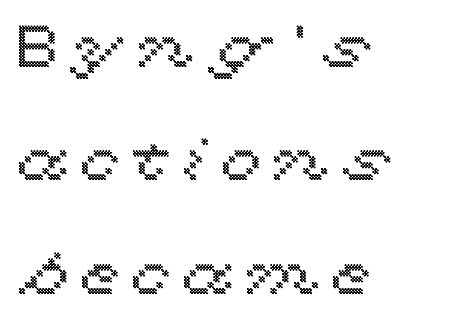
The block of text is sparse from top to bottom, with ample space between rows. Line starts are locked; line ends wander. Descenders are the only things crossing below the line.
